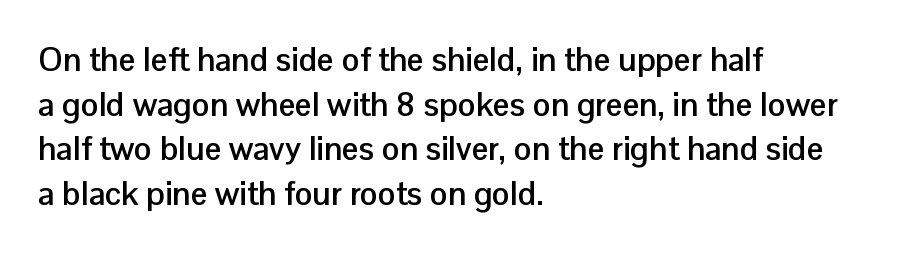
The image shows 33 px semibold sans-serif type, upright; set left-aligned, normal line spacing (1.35x), normal letter spacing, not underlined; low stroke contrast and a medium x-height.
